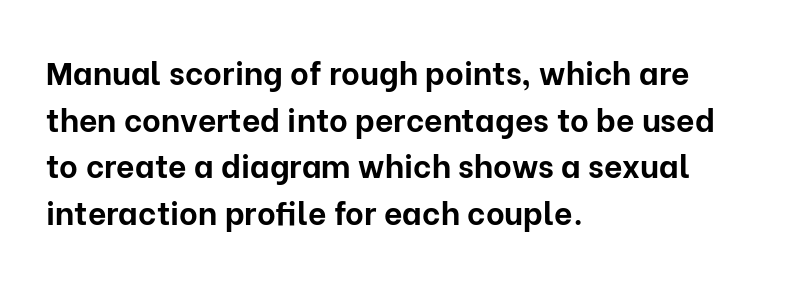
Q: Is the text bold? A: Yes.
Q: Is the text italic (slanted)? A: No, it is upright.
Q: Is the typeface a serif or a sans-serif typeface? A: Sans-serif.
Q: Is the text underlined? A: No.
Q: How is the paragraph aligned? A: Left-aligned.
Q: Is the spacing between letters normal or unusually wide? A: Normal.
Q: Is the spacing between lines tight, normal or loose? A: Normal.
Q: Width (condensed, normal, or wide)? A: Normal.
Q: Stroke contrast? A: Low.
Q: x-height? A: Medium.
Q: Monospaced? A: No.
